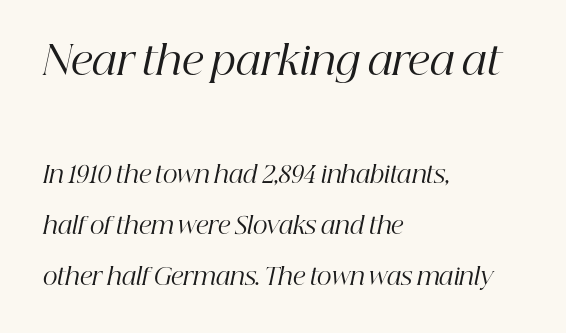
The image shows 40 px regular-weight serif type, italic (leaning right); set left-aligned, loose line spacing (2.22x), normal letter spacing, not underlined; the first (top) block is 1.74x larger; high stroke contrast and a medium x-height.
